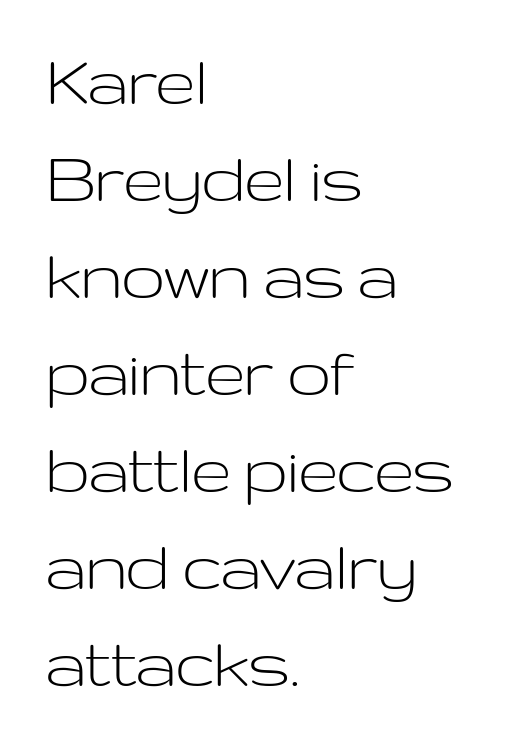
Q: Is the text bold? A: No.
Q: Is the text italic (slanted)? A: No, it is upright.
Q: Is the typeface a serif or a sans-serif typeface? A: Sans-serif.
Q: Is the text underlined? A: No.
Q: How is the paragraph aligned? A: Left-aligned.
Q: Is the spacing between letters normal or unusually wide? A: Normal.
Q: Is the spacing between lines tight, normal or loose? A: Normal.
Q: Width (condensed, normal, or wide)? A: Wide.
Q: Stroke contrast? A: Low.
Q: x-height? A: Medium.
Q: Monospaced? A: No.
